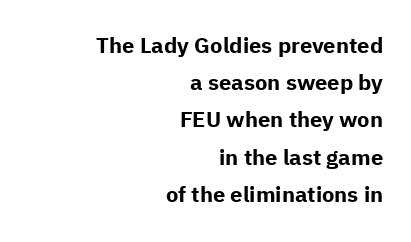
The image shows 22 px bold type, upright; set right-aligned, normal line spacing (1.69x), normal letter spacing, not underlined.
